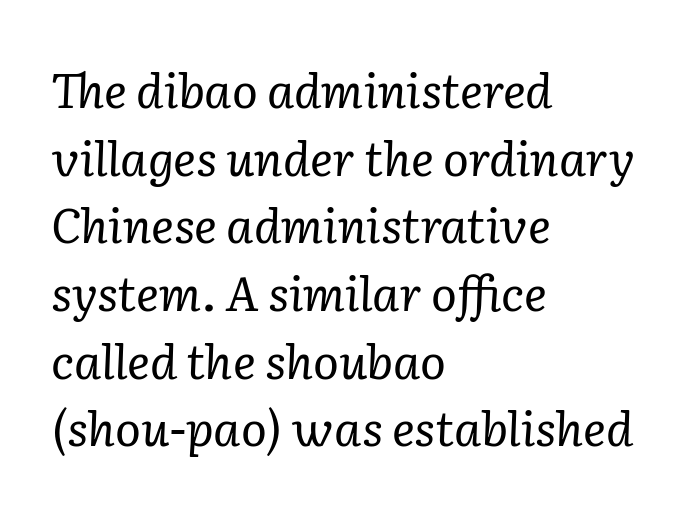
Q: Is the text bold? A: No.
Q: Is the text italic (slanted)? A: Yes, it leans right by about 2 degrees.
Q: Is the typeface a serif or a sans-serif typeface? A: Serif.
Q: Is the text underlined? A: No.
Q: How is the paragraph aligned? A: Left-aligned.
Q: Is the spacing between letters normal or unusually wide? A: Normal.
Q: Is the spacing between lines tight, normal or loose? A: Normal.
Q: Width (condensed, normal, or wide)? A: Normal.
Q: Stroke contrast? A: Low.
Q: x-height? A: Medium.
Q: Monospaced? A: No.
